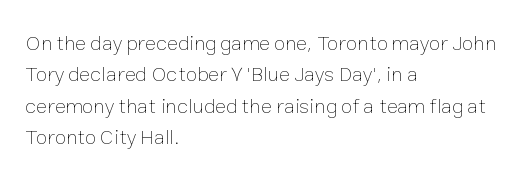
The image shows 21 px text type, upright; set left-aligned, normal line spacing (1.49x), normal letter spacing, not underlined.
